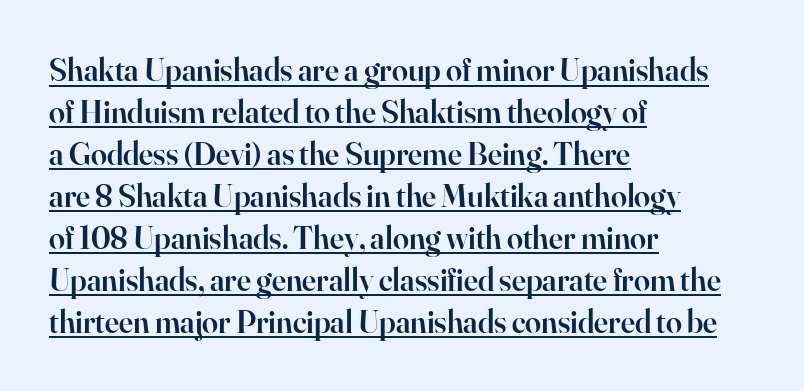
Q: Is the text bold? A: Semi-bold.
Q: Is the text italic (slanted)? A: No, it is upright.
Q: Is the typeface a serif or a sans-serif typeface? A: Serif.
Q: Is the text underlined? A: Yes.
Q: How is the paragraph aligned? A: Left-aligned.
Q: Is the spacing between letters normal or unusually wide? A: Normal.
Q: Is the spacing between lines tight, normal or loose? A: Normal.
Q: Width (condensed, normal, or wide)? A: Normal.
Q: Stroke contrast? A: High.
Q: x-height? A: Small.
Q: Monospaced? A: No.
